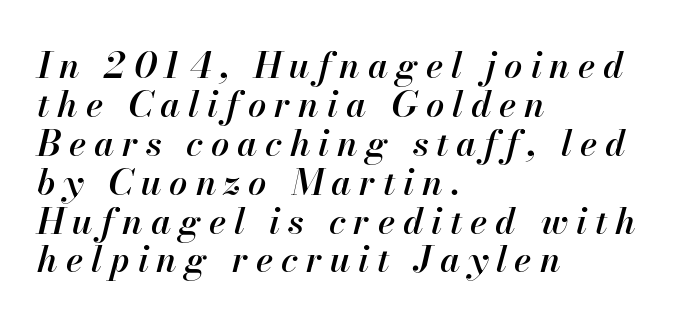
The image shows 36 px semibold type, italic (leaning right); set left-aligned, tight line spacing (1.08x), unusually wide letter spacing (+0.22 em), not underlined; high stroke contrast and a small x-height.
